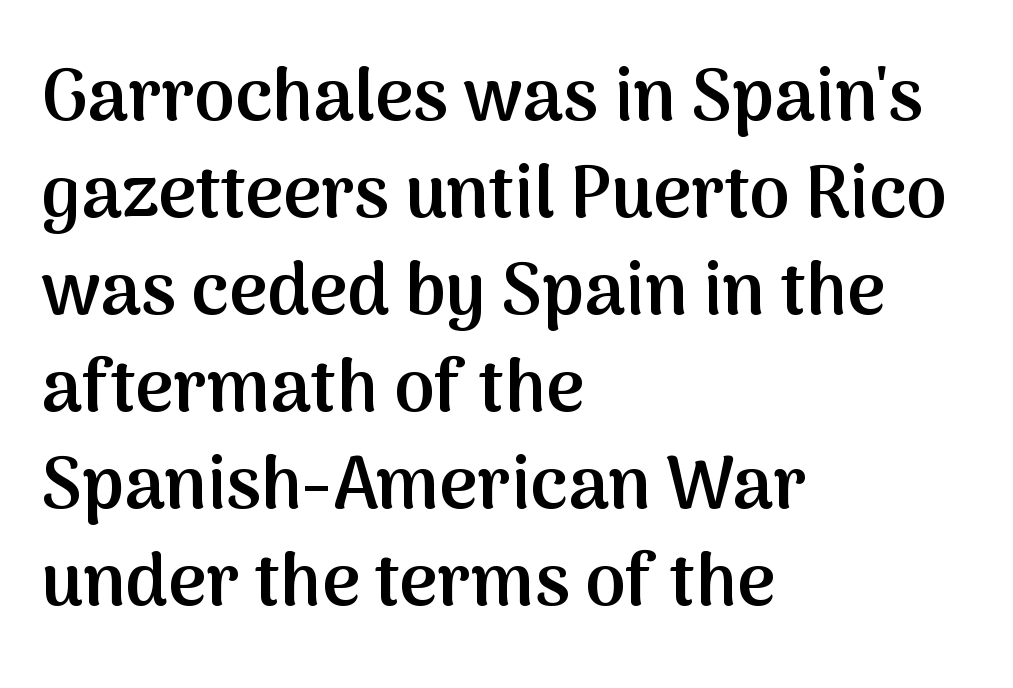
{"serif": "no", "italic": "no", "bold": "semi", "weight": "semibold", "width": "normal", "stroke_contrast": "medium", "x_height": "medium", "monospaced": "no", "underline": "no", "align": "left", "line_spacing": "normal", "line_spacing_ratio": 1.33, "letter_spacing": "normal", "letter_spacing_em": 0.0, "glyph_px": 73}
